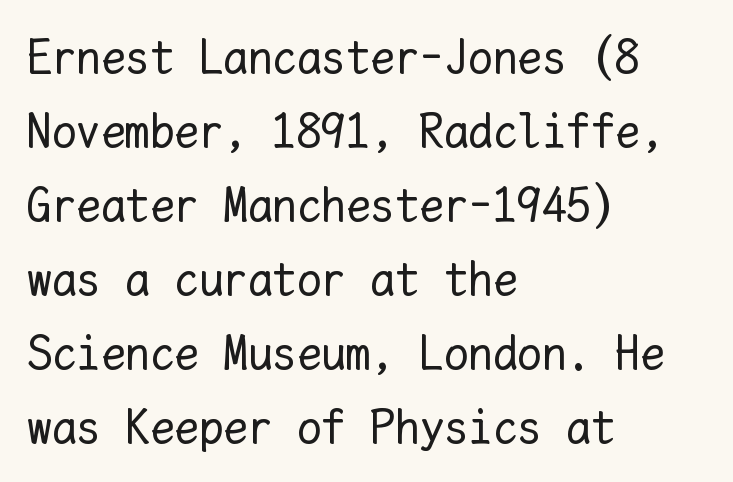
{"italic": "no", "bold": "no", "weight": "regular", "width": "normal", "stroke_contrast": "low", "x_height": "medium", "monospaced": "yes", "underline": "no", "align": "left", "line_spacing": "normal", "line_spacing_ratio": 1.51, "letter_spacing": "normal", "letter_spacing_em": 0.0, "glyph_px": 49}
